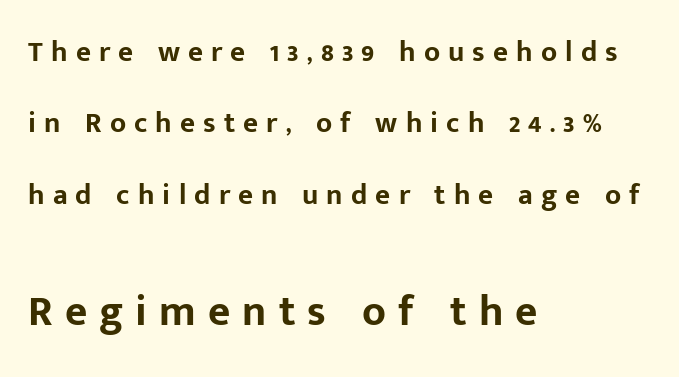
Q: Is the text bold? A: Yes.
Q: Is the text italic (slanted)? A: No, it is upright.
Q: Is the typeface a serif or a sans-serif typeface? A: Sans-serif.
Q: Is the text underlined? A: No.
Q: How is the paragraph aligned? A: Left-aligned.
Q: Is the spacing between letters normal or unusually wide? A: Unusually wide.
Q: Is the spacing between lines tight, normal or loose? A: Loose.
Q: Which block of text is set in a larger size, the first (top) or the second (bottom)? A: The second (bottom) one.
Q: Width (condensed, normal, or wide)? A: Normal.
Q: Stroke contrast? A: Low.
Q: x-height? A: Medium.
Q: Monospaced? A: No.
